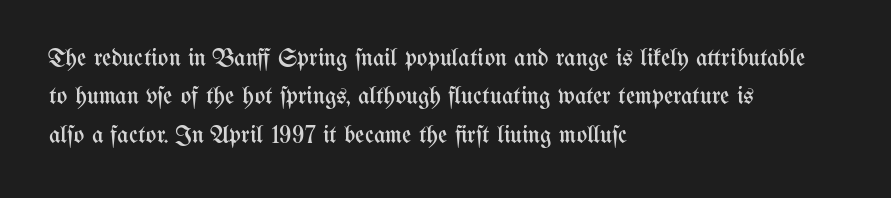
The image shows 25 px text type, upright; set left-aligned, normal line spacing (1.54x), normal letter spacing, not underlined.
